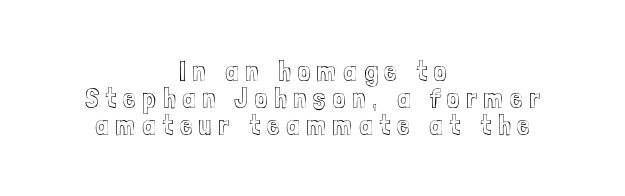
Q: Is the text italic (slanted)? A: No, it is upright.
Q: Is the text underlined? A: No.
Q: How is the paragraph aligned? A: Centered.
Q: Is the spacing between letters normal or unusually wide? A: Unusually wide.
Q: Is the spacing between lines tight, normal or loose? A: Tight.
Q: Width (condensed, normal, or wide)? A: Condensed.
Q: x-height? A: Medium.
Q: Monospaced? A: No.
